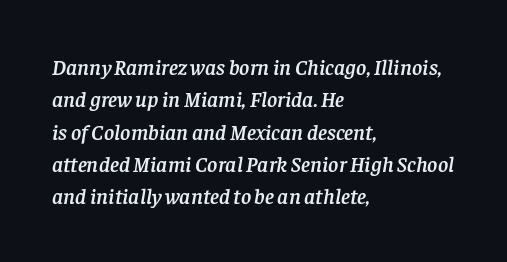
Caption: multi-line text, flush left, ragged right. The gap between lines stays unmarked. Yep, that's italic — everything's leaning. If you measured baseline to baseline, you'd find a middling distance.
